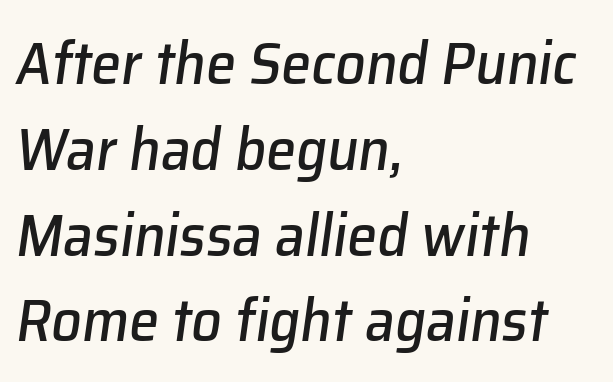
Q: Is the text italic (slanted)? A: Yes, it leans right by about 8 degrees.
Q: Is the text underlined? A: No.
Q: How is the paragraph aligned? A: Left-aligned.
Q: Is the spacing between letters normal or unusually wide? A: Normal.
Q: Is the spacing between lines tight, normal or loose? A: Normal.
Q: Width (condensed, normal, or wide)? A: Normal.
Q: Stroke contrast? A: Low.
Q: x-height? A: Medium.
Q: Monospaced? A: No.
